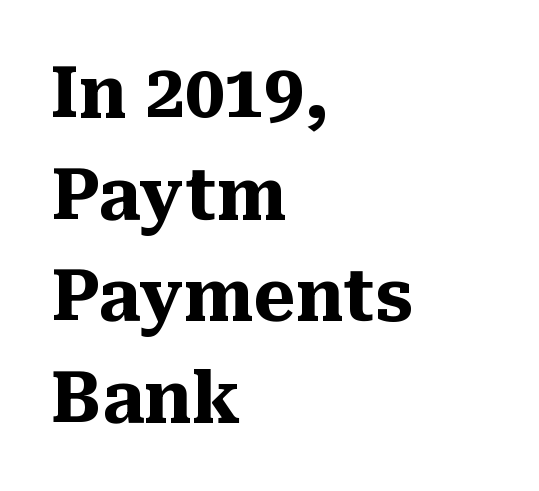
The image shows 71 px heavy serif type, upright; set left-aligned, normal line spacing (1.43x), normal letter spacing, not underlined; medium stroke contrast and a medium x-height.
